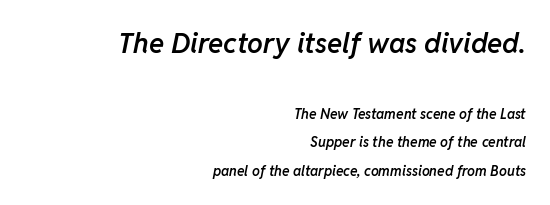
{"italic": "yes", "lean": "right", "slant_degrees": 11, "bold": "semi", "weight": "semibold", "width": "normal", "stroke_contrast": "low", "x_height": "medium", "monospaced": "no", "underline": "no", "align": "right", "line_spacing": "loose", "line_spacing_ratio": 2.04, "letter_spacing": "normal", "letter_spacing_em": 0.0, "larger_block": "first", "size_ratio": 2.0, "glyph_px": 28}
